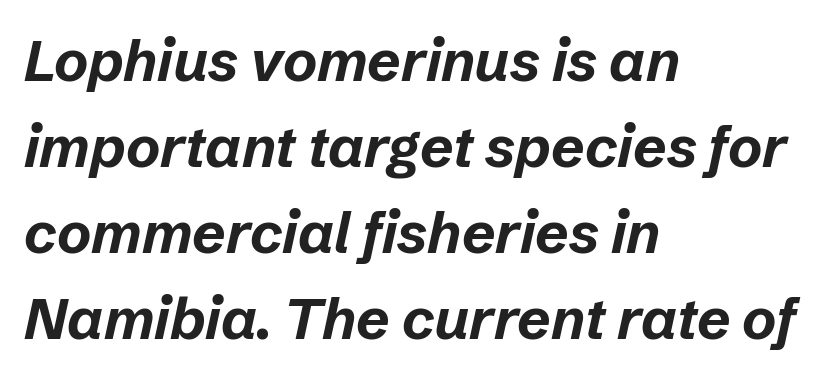
Think of a printed novel: that variable character pitch is what you see here. Each glyph is drawn with heavy, bold strokes. Does the lettering tilt? It does — this is italic. The specimen omits any rule beneath the text block's lines. Line starts are locked; line ends wander.
